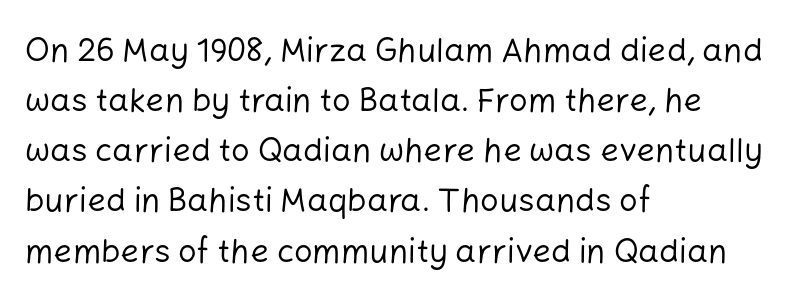
Q: Is the text bold? A: No.
Q: Is the text italic (slanted)? A: No, it is upright.
Q: Is the typeface a serif or a sans-serif typeface? A: Sans-serif.
Q: Is the text underlined? A: No.
Q: How is the paragraph aligned? A: Left-aligned.
Q: Is the spacing between letters normal or unusually wide? A: Normal.
Q: Is the spacing between lines tight, normal or loose? A: Normal.
Q: Width (condensed, normal, or wide)? A: Normal.
Q: Stroke contrast? A: Low.
Q: x-height? A: Medium.
Q: Monospaced? A: No.
